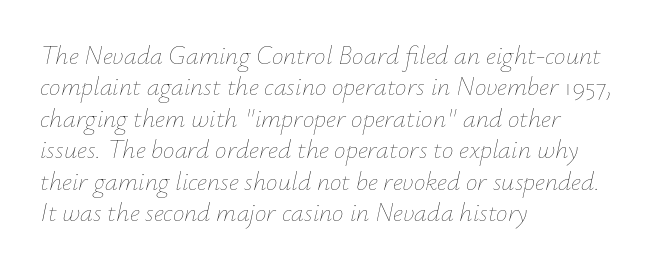
Q: Is the text bold? A: No.
Q: Is the text italic (slanted)? A: Yes, it leans right by about 12 degrees.
Q: Is the text underlined? A: No.
Q: How is the paragraph aligned? A: Left-aligned.
Q: Is the spacing between letters normal or unusually wide? A: Normal.
